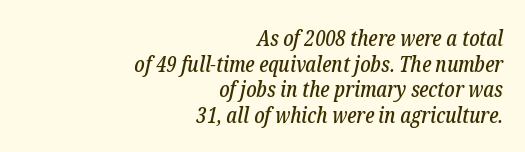
{"italic": "yes", "lean": "right", "slant_degrees": 12, "underline": "no", "align": "right", "line_spacing_ratio": 1.16, "letter_spacing": "normal", "letter_spacing_em": 0.0, "glyph_px": 22}
